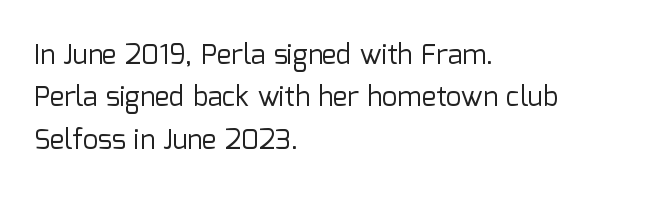
Q: Is the text bold? A: No.
Q: Is the text italic (slanted)? A: No, it is upright.
Q: Is the text underlined? A: No.
Q: How is the paragraph aligned? A: Left-aligned.
Q: Is the spacing between letters normal or unusually wide? A: Normal.
Q: Is the spacing between lines tight, normal or loose? A: Normal.
